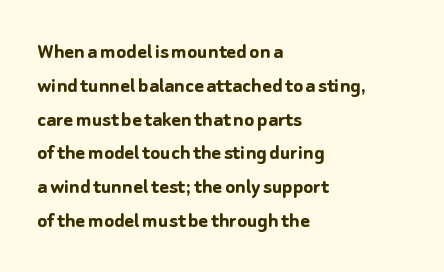
{"italic": "no", "bold": "yes", "underline": "no", "align": "left", "line_spacing": "normal", "line_spacing_ratio": 1.47, "letter_spacing": "normal", "letter_spacing_em": 0.0, "glyph_px": 23}
